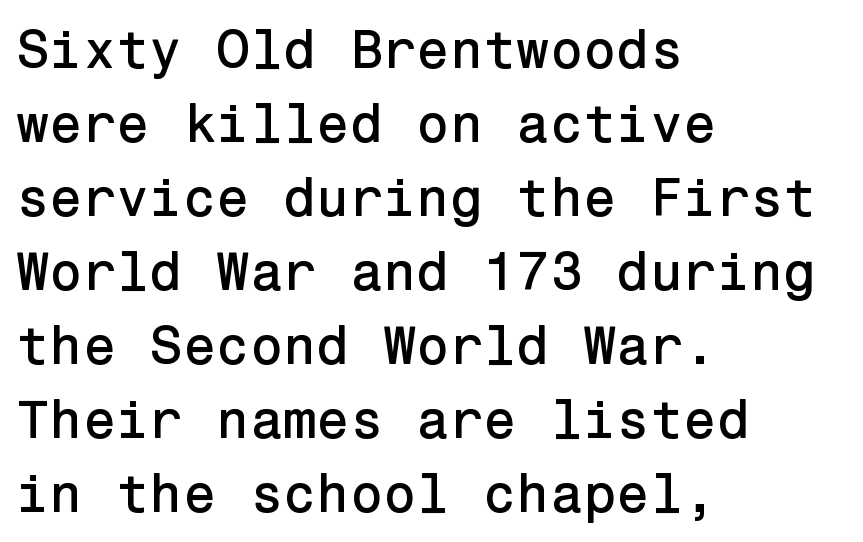
The rendering shows plain stroke endings on the letterforms — a sans-serif design. The rendering uses a moderate line-height, typical for paragraphs. Do the letters lean? They stand straight. In terms of letterspacing, this is plain default setting. The passage is arranged the way most books set body copy — flush left. Descenders are the only things crossing below the line.
